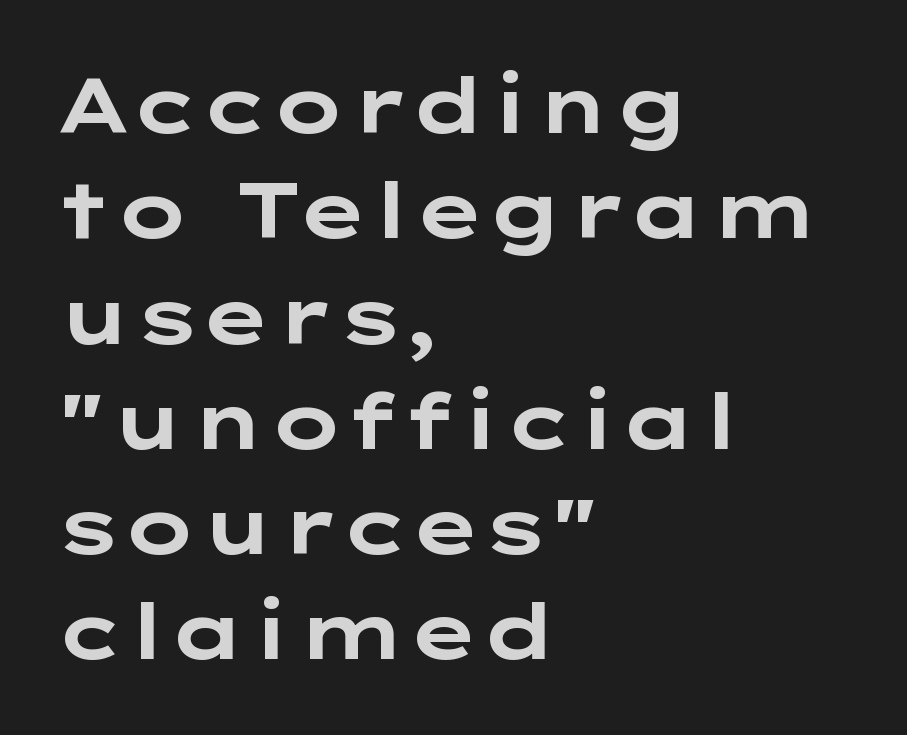
Q: Is the text bold? A: Yes.
Q: Is the text italic (slanted)? A: No, it is upright.
Q: Is the typeface a serif or a sans-serif typeface? A: Sans-serif.
Q: Is the text underlined? A: No.
Q: How is the paragraph aligned? A: Left-aligned.
Q: Is the spacing between letters normal or unusually wide? A: Normal.
Q: Is the spacing between lines tight, normal or loose? A: Normal.
Q: Width (condensed, normal, or wide)? A: Wide.
Q: Stroke contrast? A: Low.
Q: x-height? A: Medium.
